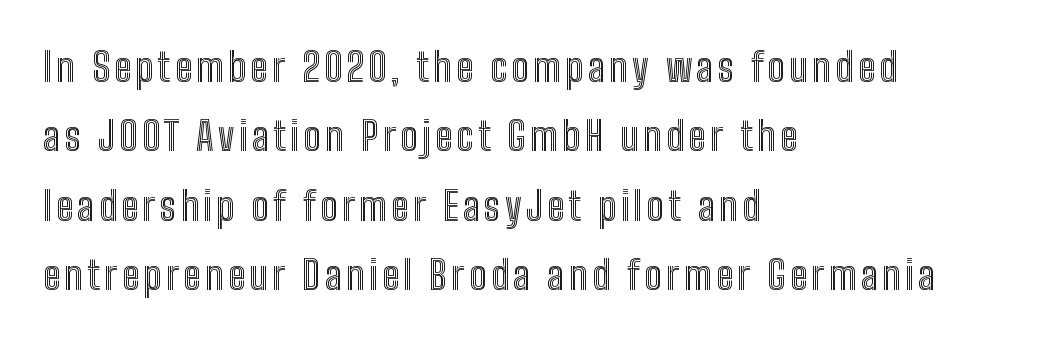
{"italic": "no", "width": "condensed", "x_height": "medium", "monospaced": "no", "underline": "no", "align": "left", "line_spacing_ratio": 1.78, "glyph_px": 39}
